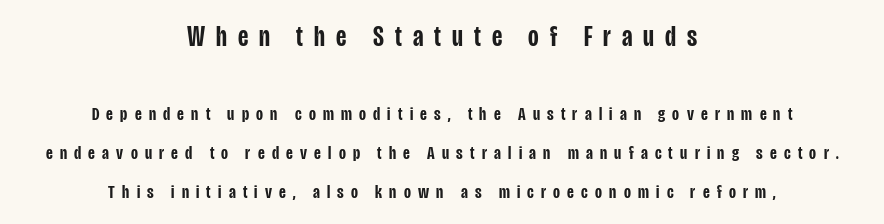
{"serif": "no", "italic": "no", "bold": "semi", "weight": "semibold", "width": "condensed", "stroke_contrast": "low", "x_height": "large", "monospaced": "no", "underline": "no", "align": "center", "line_spacing": "loose", "line_spacing_ratio": 2.06, "letter_spacing": "wide", "letter_spacing_em": 0.38, "larger_block": "first", "size_ratio": 1.53, "glyph_px": 29}
